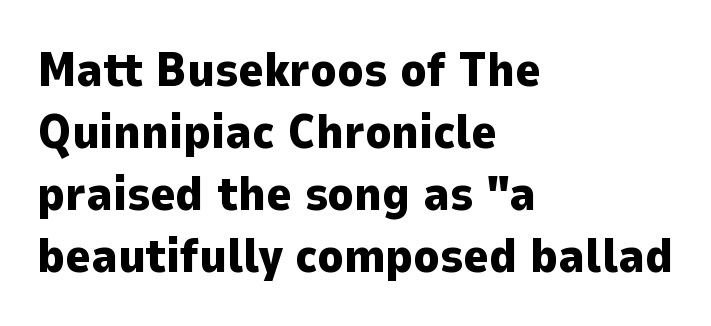
{"serif": "no", "italic": "no", "bold": "yes", "weight": "heavy", "width": "normal", "stroke_contrast": "low", "x_height": "medium", "monospaced": "no", "underline": "no", "align": "left", "line_spacing": "normal", "line_spacing_ratio": 1.29, "letter_spacing": "normal", "letter_spacing_em": 0.0, "glyph_px": 48}
